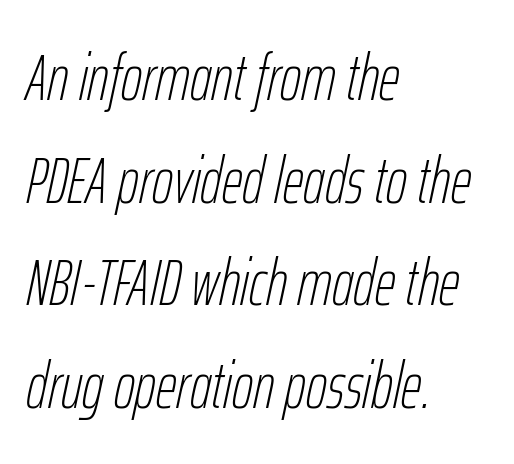
The image shows 65 px thin, condensed type, italic (leaning right); set left-aligned, normal line spacing (1.58x), normal letter spacing, not underlined; low stroke contrast and a medium x-height.
